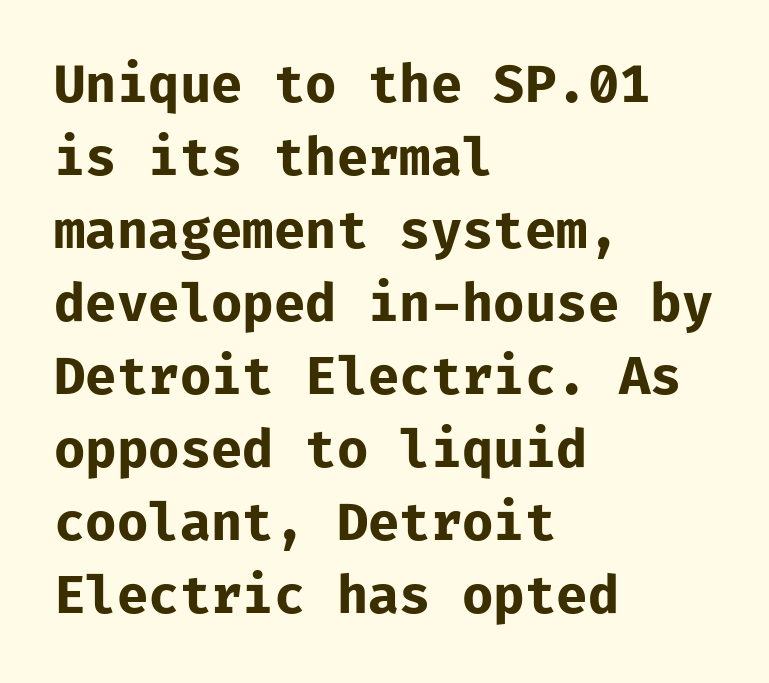
{"serif": "no", "italic": "no", "bold": "yes", "weight": "bold", "width": "normal", "stroke_contrast": "low", "x_height": "medium", "underline": "no", "align": "left", "line_spacing": "normal", "line_spacing_ratio": 1.43, "letter_spacing": "normal", "letter_spacing_em": 0.0, "glyph_px": 51}
